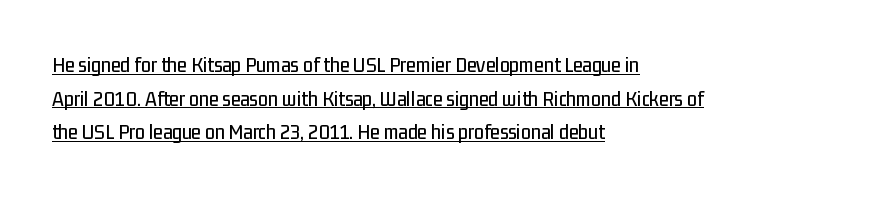
The image shows 22 px text type, upright; set left-aligned, normal line spacing (1.53x), normal letter spacing, underlined.
